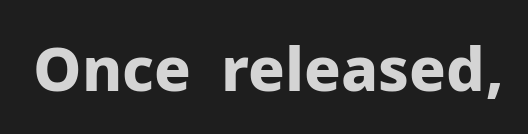
Q: Is the text bold? A: Yes.
Q: Is the text italic (slanted)? A: No, it is upright.
Q: Is the typeface a serif or a sans-serif typeface? A: Sans-serif.
Q: Is the text underlined? A: No.
Q: Is the spacing between letters normal or unusually wide? A: Normal.
Q: Width (condensed, normal, or wide)? A: Normal.
Q: Stroke contrast? A: Low.
Q: x-height? A: Medium.
Q: Monospaced? A: No.
